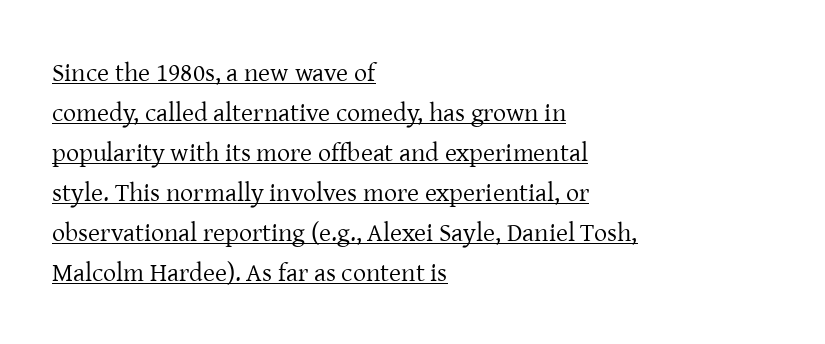
Left-aligned paragraph, ragged on the right. Beneath each row of characters lies a ruled line. In terms of letterspacing, this is plain default setting. Quick note: not italic, upright. Bold? No — there's no thickening of the strokes.
